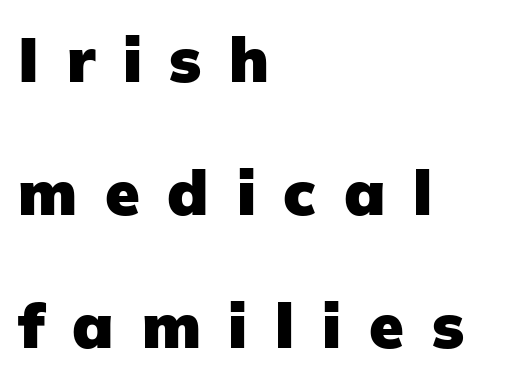
A typesetter would call this leading open, well beyond the default. Underlining? Definitely not there. Words appear elongated and porous because spacing is wide. The type family on display is of the sans-serif kind. Notice how the passage keeps a crisp vertical edge on the left only. Every letter is thick-stroked: bold, no question.
